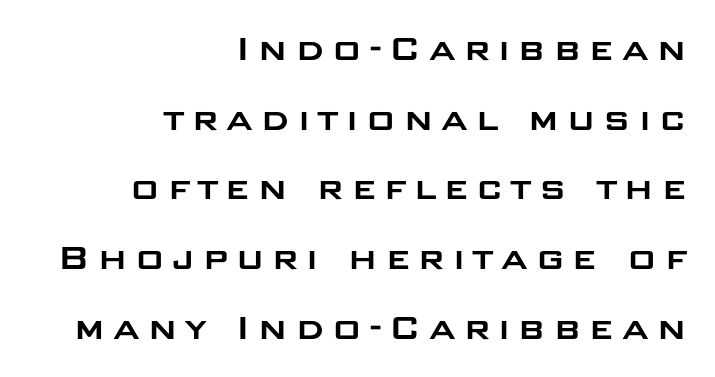
The image shows 41 px wide sans-serif type, upright; set right-aligned, normal line spacing (1.7x), not underlined; low stroke contrast and a large x-height.
